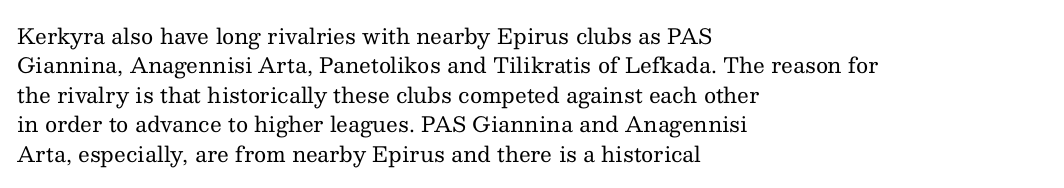
The image shows 21 px text type, upright; set left-aligned, normal line spacing (1.4x), normal letter spacing, not underlined.
